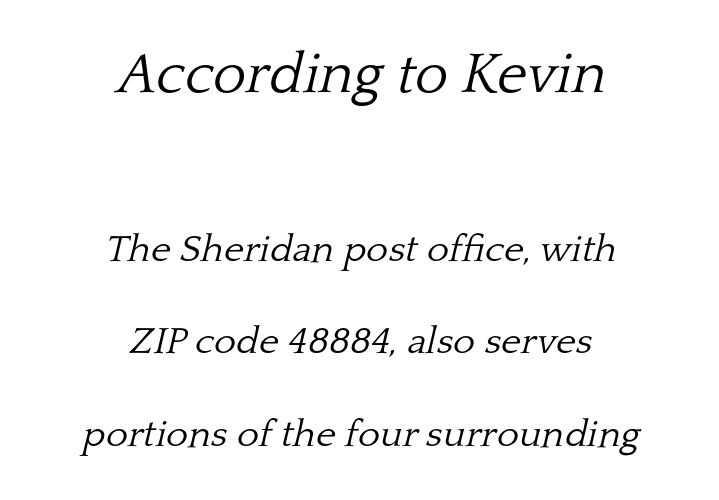
Q: Is the text bold? A: No.
Q: Is the text italic (slanted)? A: Yes, it leans right by about 13 degrees.
Q: Is the typeface a serif or a sans-serif typeface? A: Serif.
Q: Is the text underlined? A: No.
Q: How is the paragraph aligned? A: Centered.
Q: Is the spacing between letters normal or unusually wide? A: Normal.
Q: Is the spacing between lines tight, normal or loose? A: Loose.
Q: Which block of text is set in a larger size, the first (top) or the second (bottom)? A: The first (top) one.
Q: Width (condensed, normal, or wide)? A: Normal.
Q: Stroke contrast? A: Low.
Q: x-height? A: Medium.
Q: Monospaced? A: No.
